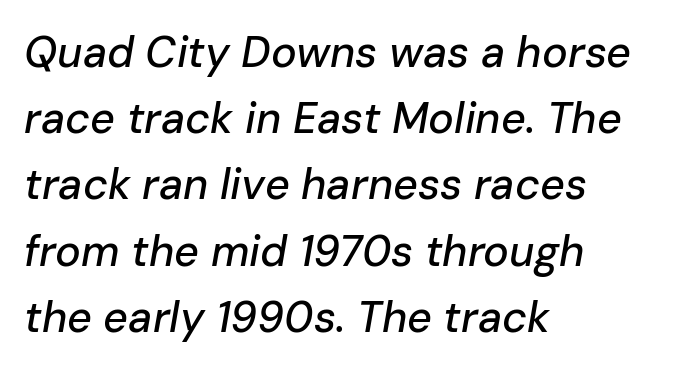
{"italic": "yes", "lean": "right", "slant_degrees": 10, "width": "normal", "stroke_contrast": "low", "x_height": "medium", "monospaced": "no", "underline": "no", "align": "left", "line_spacing": "normal", "line_spacing_ratio": 1.54, "letter_spacing": "normal", "letter_spacing_em": 0.0, "glyph_px": 43}
